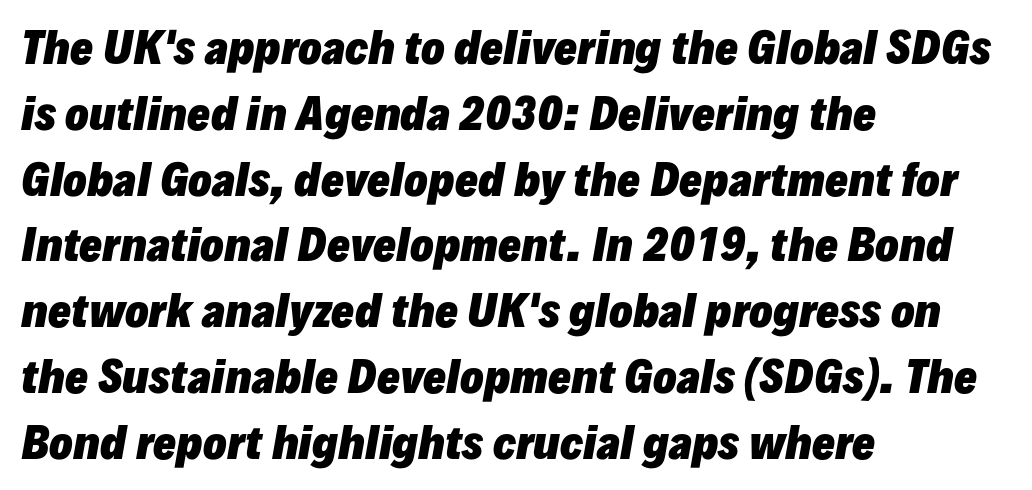
The letters sit at their default tracking, neither squeezed nor spread. In terms of posture, this sample is oblique. Casual observation: everything's shoved over to the left. Underlining? Definitely not there. Weight check: bold — yes, fully.
